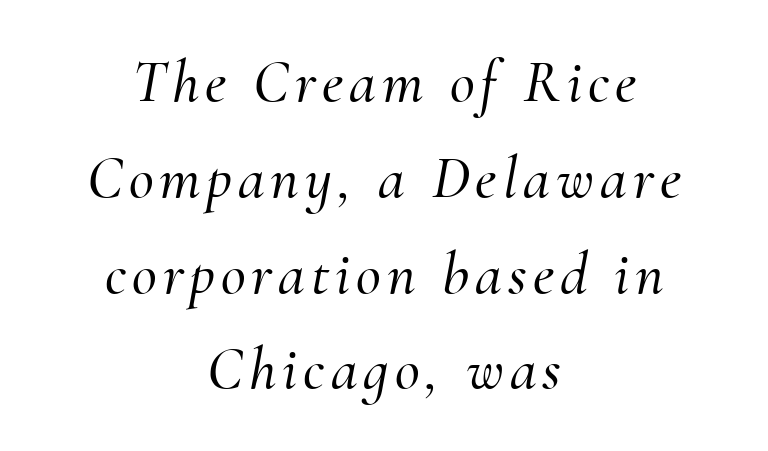
Q: Is the text italic (slanted)? A: Yes, it leans right by about 10 degrees.
Q: Is the typeface a serif or a sans-serif typeface? A: Serif.
Q: Is the text underlined? A: No.
Q: How is the paragraph aligned? A: Centered.
Q: Is the spacing between lines tight, normal or loose? A: Normal.
Q: Width (condensed, normal, or wide)? A: Normal.
Q: Stroke contrast? A: Medium.
Q: x-height? A: Small.
Q: Monospaced? A: No.
